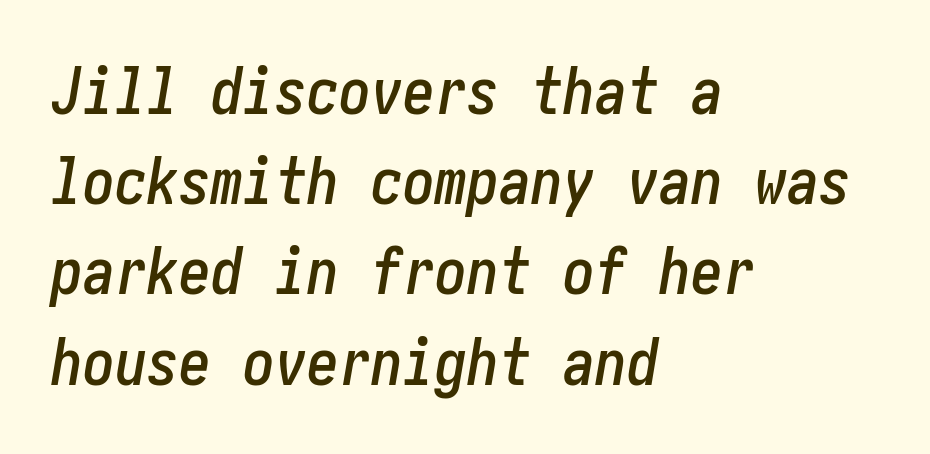
{"italic": "yes", "lean": "right", "slant_degrees": 10, "width": "condensed", "stroke_contrast": "low", "x_height": "medium", "underline": "no", "align": "left", "line_spacing": "normal", "line_spacing_ratio": 1.41, "letter_spacing": "normal", "letter_spacing_em": 0.0, "glyph_px": 64}
